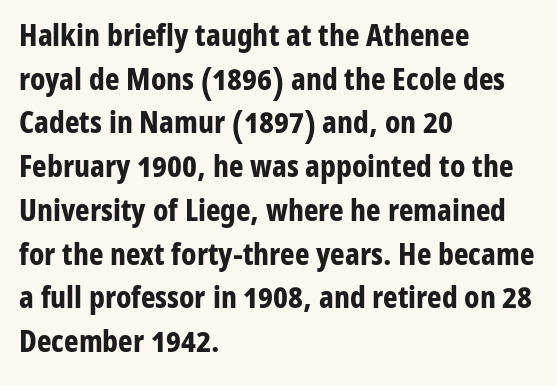
{"serif": "no", "italic": "no", "bold": "yes", "weight": "bold", "width": "condensed", "stroke_contrast": "low", "x_height": "medium", "monospaced": "no", "underline": "no", "align": "left", "line_spacing": "normal", "line_spacing_ratio": 1.41, "letter_spacing": "normal", "letter_spacing_em": 0.0, "glyph_px": 31}
